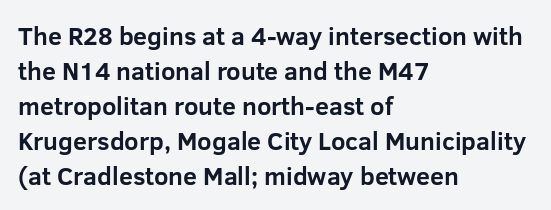
Q: Is the text bold? A: Yes.
Q: Is the text italic (slanted)? A: No, it is upright.
Q: Is the text underlined? A: No.
Q: How is the paragraph aligned? A: Left-aligned.
Q: Is the spacing between letters normal or unusually wide? A: Normal.
Q: Is the spacing between lines tight, normal or loose? A: Normal.
